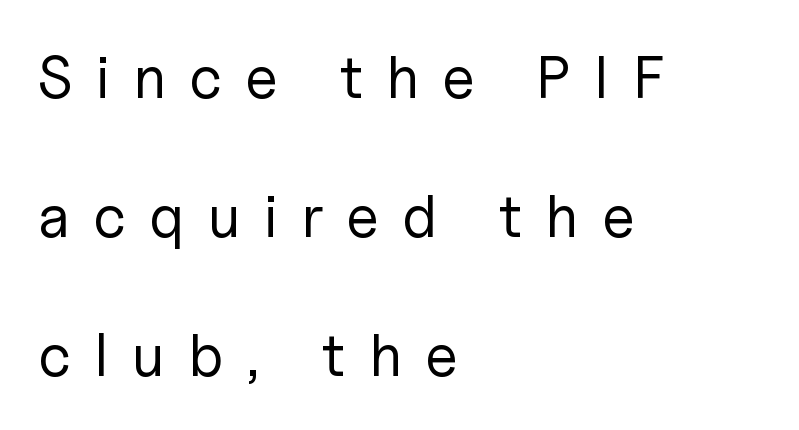
This reads as an unemphasized weight, regular at the heaviest. The lettering holds an erect, upright posture throughout. The lines in this sample share a left origin and differ only in where they stop. Each letter keeps its own natural width here, so spacing adapts to shape.
